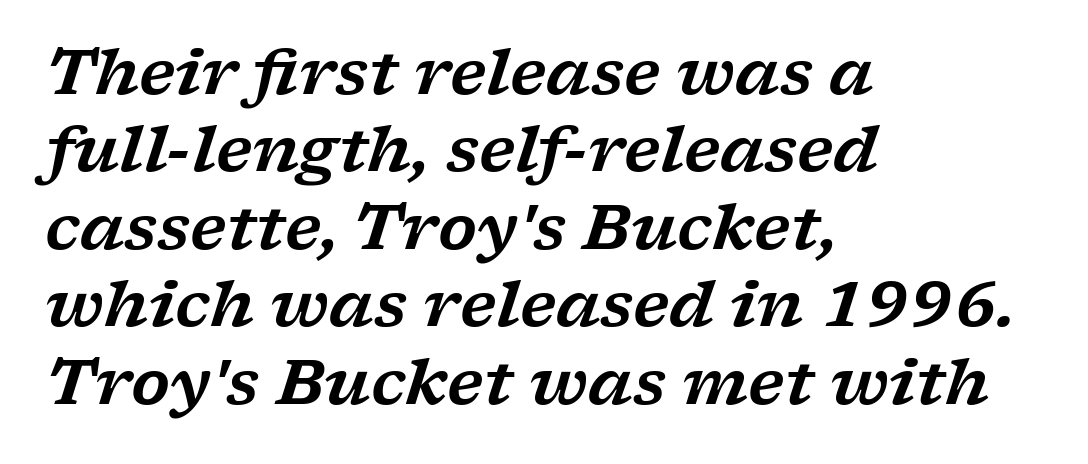
Q: Is the text italic (slanted)? A: Yes, it leans right by about 17 degrees.
Q: Is the typeface a serif or a sans-serif typeface? A: Serif.
Q: Is the text underlined? A: No.
Q: How is the paragraph aligned? A: Left-aligned.
Q: Is the spacing between letters normal or unusually wide? A: Normal.
Q: Width (condensed, normal, or wide)? A: Wide.
Q: Stroke contrast? A: Low.
Q: x-height? A: Medium.
Q: Monospaced? A: No.
